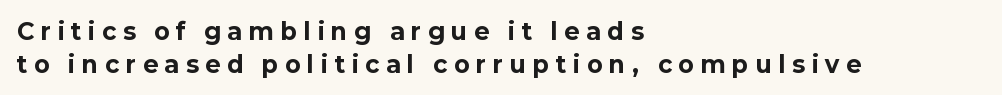
Q: Is the text bold? A: Yes.
Q: Is the text italic (slanted)? A: No, it is upright.
Q: Is the text underlined? A: No.
Q: How is the paragraph aligned? A: Left-aligned.
Q: Is the spacing between letters normal or unusually wide? A: Unusually wide.
Q: Is the spacing between lines tight, normal or loose? A: Normal.
